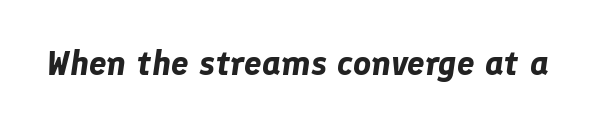
The font's italic variant was chosen for this text. This sample has the flowing, uneven cadence of proportional lettering. Nobody touched the tracking dial on this one. The zone under the glyphs is completely vacant. Compared with an ordinary text face, these strokes are far heavier — a full bold.
